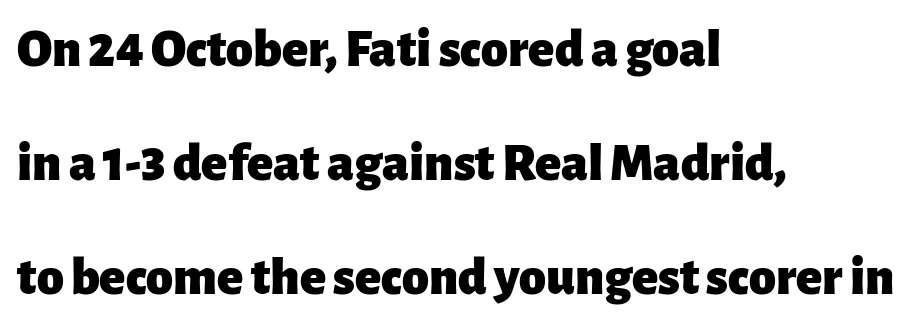
You could call the tracking neutral — neither tight nor loose. This sample has the flowing, uneven cadence of proportional lettering. Summary of vertical rhythm: relaxed, with wide interline spacing. What weight is shown? A full bold with thick strokes.
